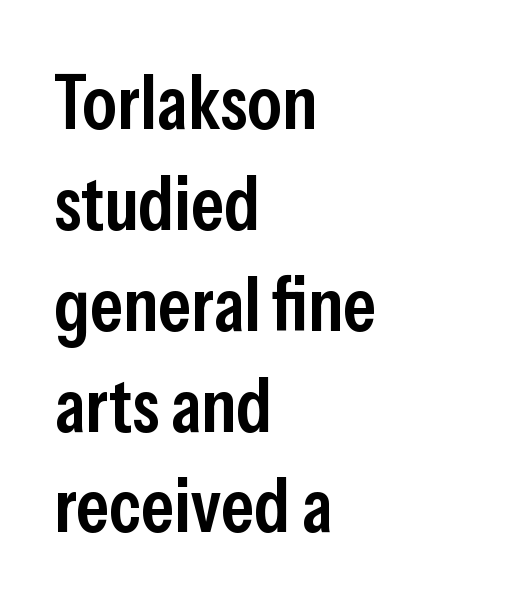
Q: Is the text bold? A: Semi-bold.
Q: Is the text italic (slanted)? A: No, it is upright.
Q: Is the typeface a serif or a sans-serif typeface? A: Sans-serif.
Q: Is the text underlined? A: No.
Q: How is the paragraph aligned? A: Left-aligned.
Q: Is the spacing between letters normal or unusually wide? A: Normal.
Q: Is the spacing between lines tight, normal or loose? A: Normal.
Q: Width (condensed, normal, or wide)? A: Condensed.
Q: Stroke contrast? A: Low.
Q: x-height? A: Medium.
Q: Monospaced? A: No.
